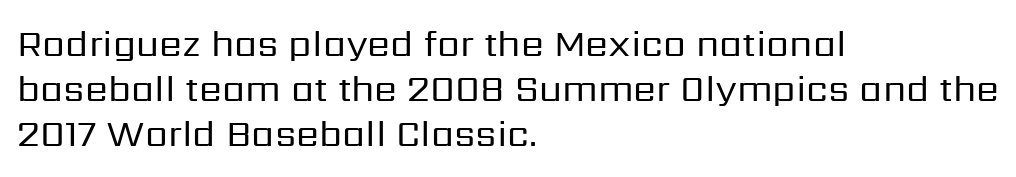
{"serif": "no", "italic": "no", "bold": "no", "weight": "regular", "width": "normal", "stroke_contrast": "low", "x_height": "medium", "monospaced": "no", "underline": "no", "align": "left", "line_spacing_ratio": 1.22, "letter_spacing": "normal", "letter_spacing_em": 0.0, "glyph_px": 37}
